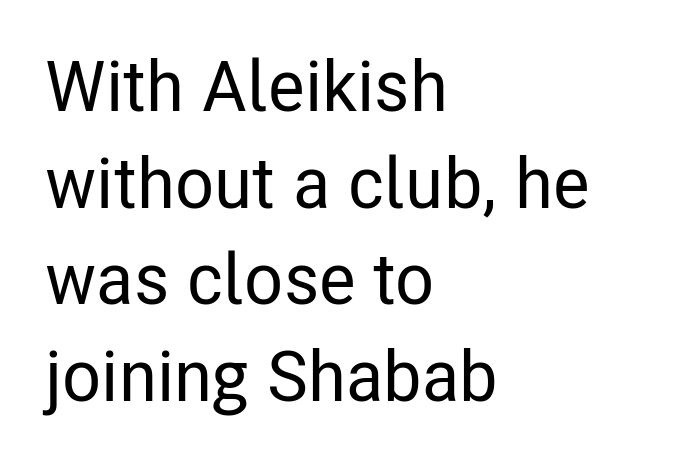
{"serif": "no", "italic": "no", "width": "condensed", "stroke_contrast": "low", "x_height": "medium", "monospaced": "no", "underline": "no", "align": "left", "line_spacing": "normal", "line_spacing_ratio": 1.36, "letter_spacing": "normal", "letter_spacing_em": 0.0, "glyph_px": 71}
